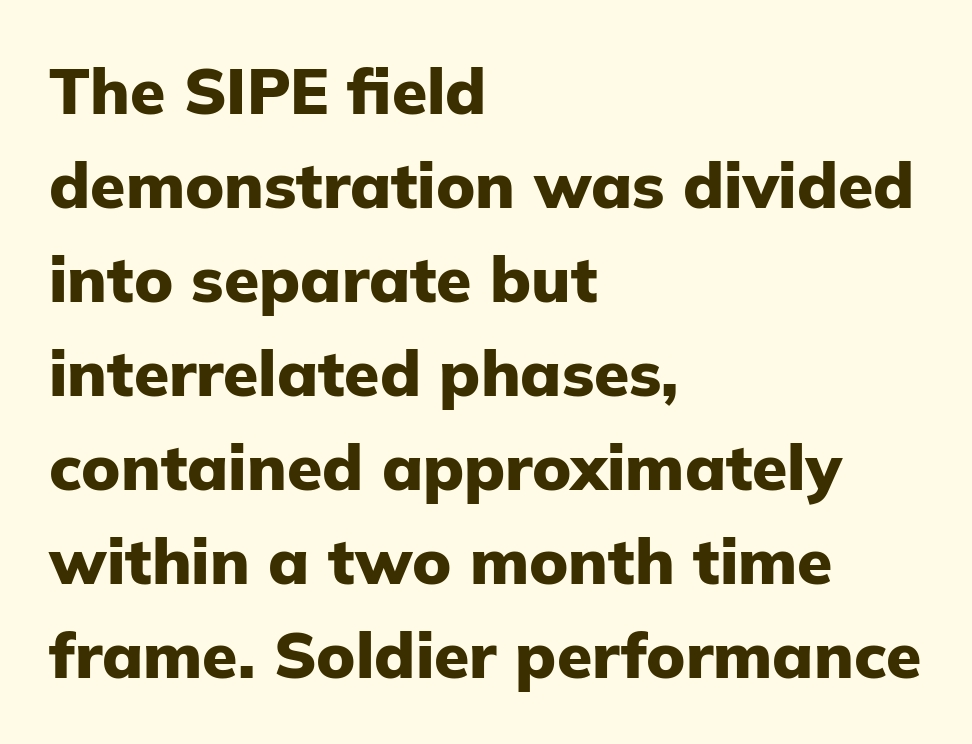
{"serif": "no", "italic": "no", "bold": "yes", "weight": "heavy", "width": "normal", "stroke_contrast": "low", "x_height": "medium", "monospaced": "no", "underline": "no", "align": "left", "line_spacing": "normal", "line_spacing_ratio": 1.47, "letter_spacing": "normal", "letter_spacing_em": 0.0, "glyph_px": 64}
